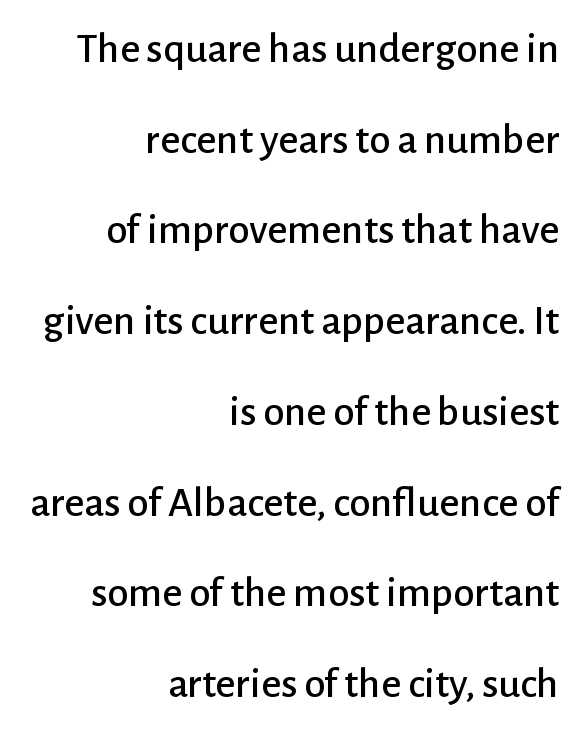
Q: Is the text italic (slanted)? A: No, it is upright.
Q: Is the typeface a serif or a sans-serif typeface? A: Sans-serif.
Q: Is the text underlined? A: No.
Q: How is the paragraph aligned? A: Right-aligned.
Q: Is the spacing between letters normal or unusually wide? A: Normal.
Q: Is the spacing between lines tight, normal or loose? A: Loose.
Q: Width (condensed, normal, or wide)? A: Normal.
Q: Stroke contrast? A: Low.
Q: x-height? A: Medium.
Q: Monospaced? A: No.
